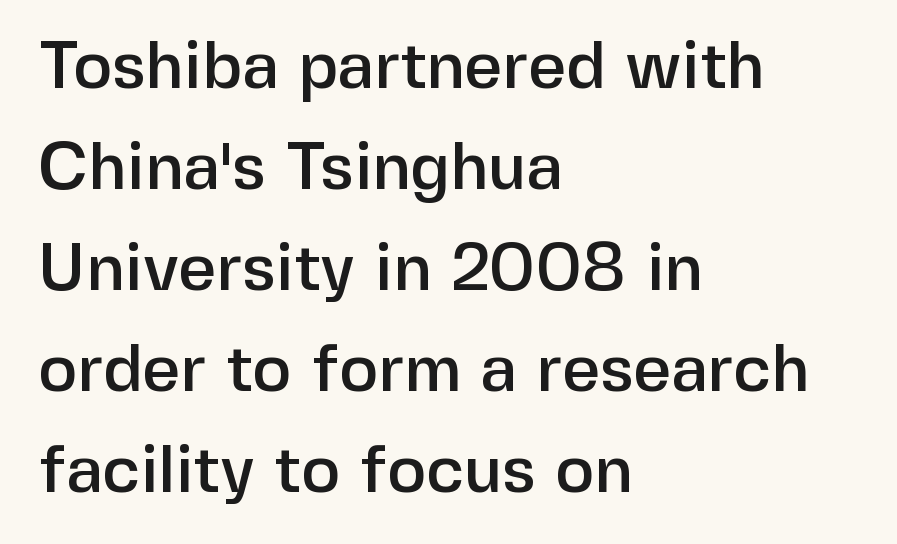
Q: Is the text italic (slanted)? A: No, it is upright.
Q: Is the typeface a serif or a sans-serif typeface? A: Sans-serif.
Q: Is the text underlined? A: No.
Q: How is the paragraph aligned? A: Left-aligned.
Q: Is the spacing between letters normal or unusually wide? A: Normal.
Q: Is the spacing between lines tight, normal or loose? A: Normal.
Q: Width (condensed, normal, or wide)? A: Normal.
Q: Stroke contrast? A: Low.
Q: x-height? A: Medium.
Q: Monospaced? A: No.
